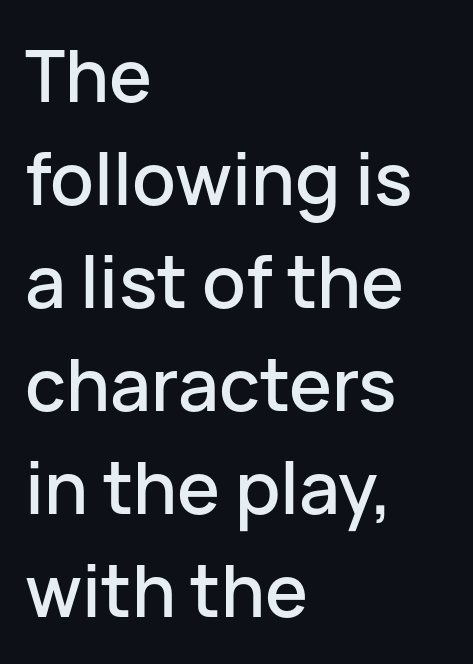
{"serif": "no", "italic": "no", "width": "normal", "stroke_contrast": "low", "x_height": "medium", "monospaced": "no", "underline": "no", "align": "left", "line_spacing": "normal", "line_spacing_ratio": 1.43, "letter_spacing": "normal", "letter_spacing_em": 0.0, "glyph_px": 72}
